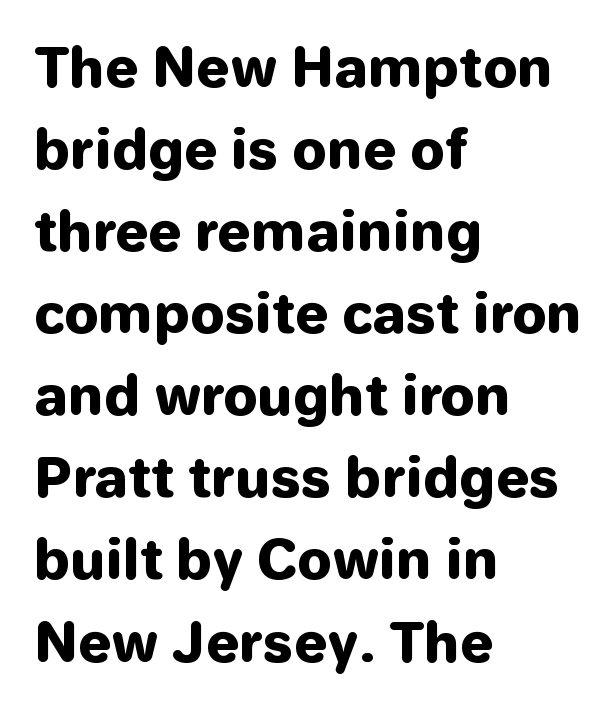
Q: Is the text bold? A: Yes.
Q: Is the text italic (slanted)? A: No, it is upright.
Q: Is the typeface a serif or a sans-serif typeface? A: Sans-serif.
Q: Is the text underlined? A: No.
Q: How is the paragraph aligned? A: Left-aligned.
Q: Is the spacing between letters normal or unusually wide? A: Normal.
Q: Is the spacing between lines tight, normal or loose? A: Normal.
Q: Width (condensed, normal, or wide)? A: Normal.
Q: Stroke contrast? A: Low.
Q: x-height? A: Medium.
Q: Monospaced? A: No.
